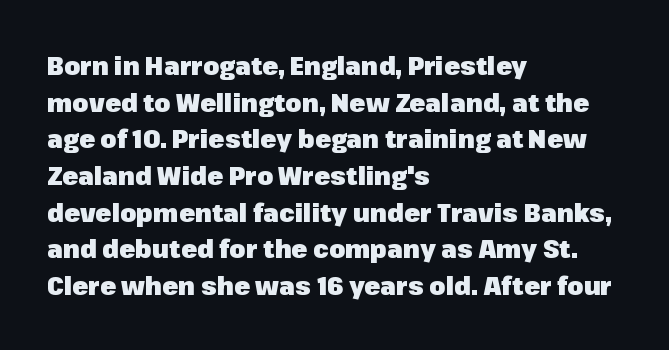
The image shows 26 px bold type, upright; set left-aligned, normal line spacing (1.41x), normal letter spacing, not underlined.
